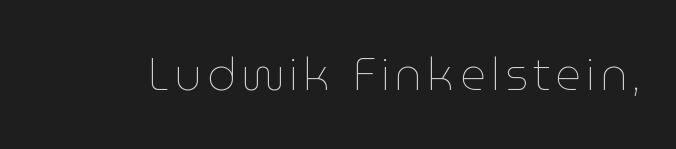
The image shows 45 px thin type, upright; set not underlined; low stroke contrast and a medium x-height.
